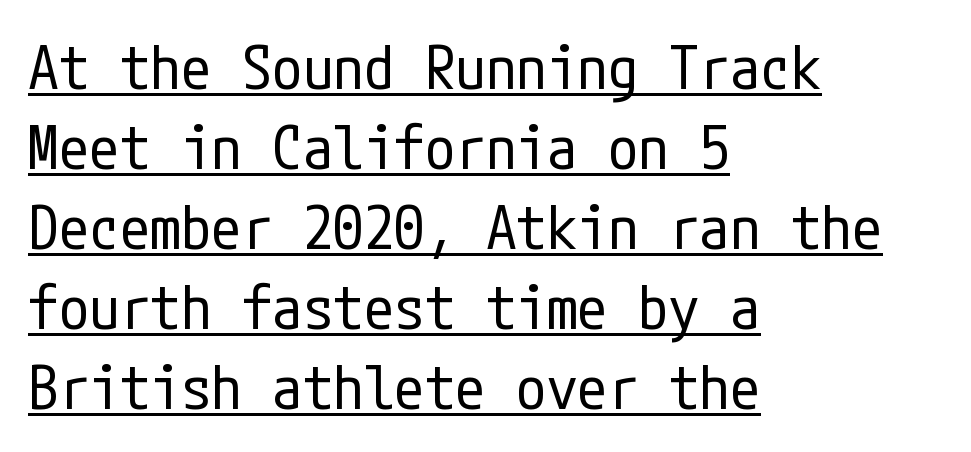
The image shows 61 px regular-weight, condensed sans-serif type, upright; set left-aligned, normal line spacing (1.31x), normal letter spacing, underlined; low stroke contrast and a medium x-height.
